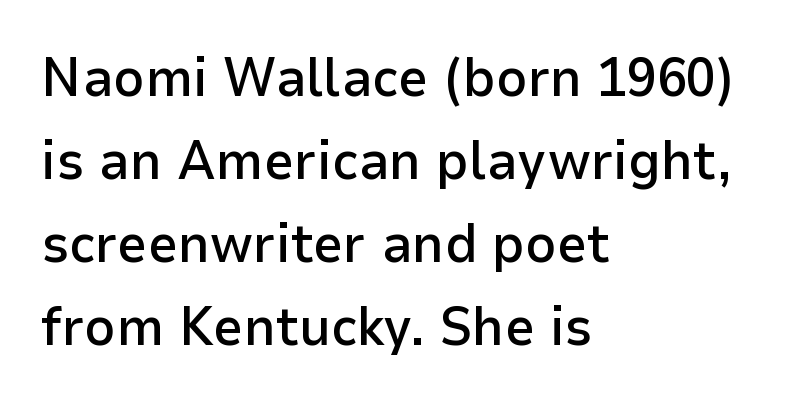
The image shows 54 px semibold sans-serif type, upright; set left-aligned, normal line spacing (1.54x), normal letter spacing, not underlined; low stroke contrast and a medium x-height.
